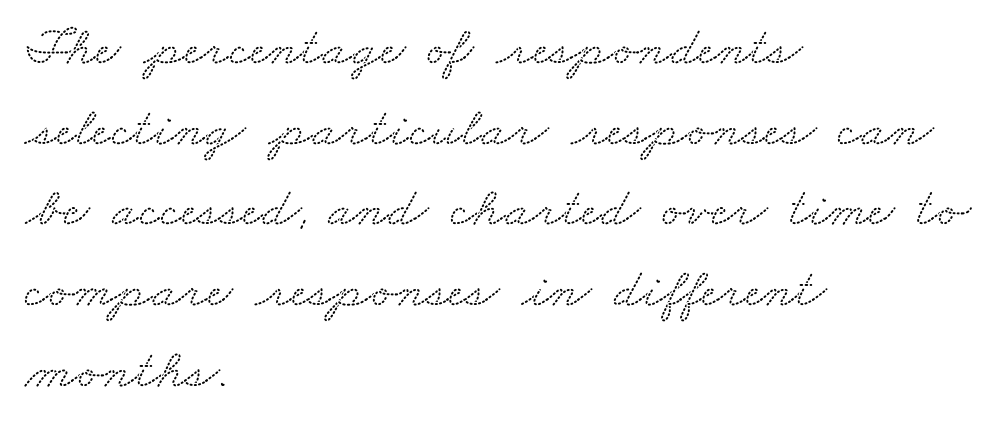
Note the varied advance widths — an 'i' is clearly narrower than an 'm'. Does the leading feel generous? No, just average. Every row of glyphs begins at an identical x-position on the left. The rendering keeps characters at their native spacing.
